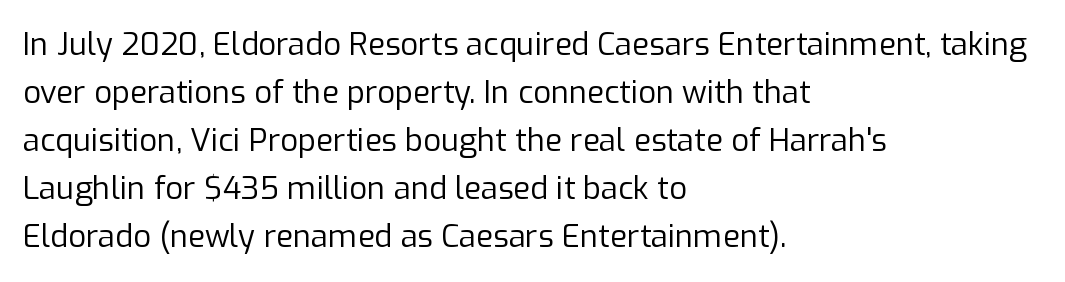
The image shows 31 px regular-weight sans-serif type, upright; set left-aligned, normal line spacing (1.55x), normal letter spacing, not underlined; low stroke contrast and a medium x-height.
